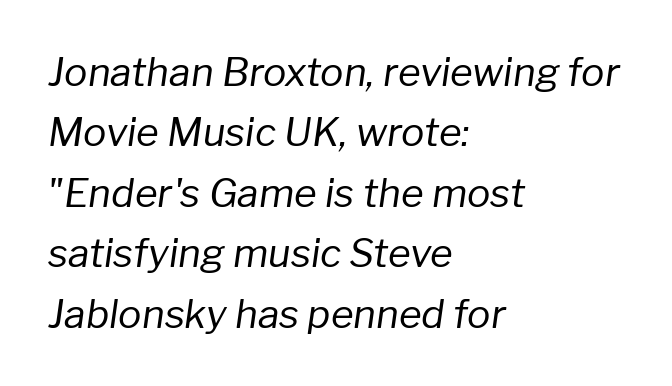
Character widths vary here, with narrow letters taking less room than wide ones. Unmarked baselines from the first word to the last. Baseline-to-baseline distance is the conventional proportion of letter height. A quiet, ordinary-to-light weight characterises the typeface.
